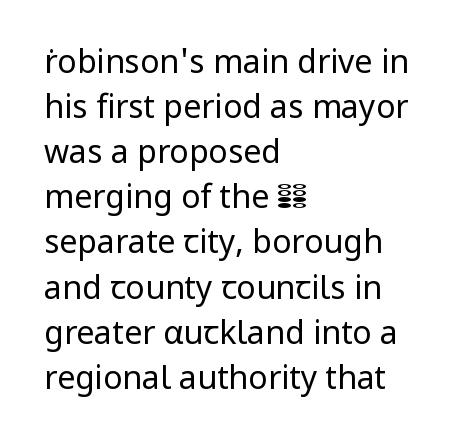
Q: Is the text bold? A: No.
Q: Is the text italic (slanted)? A: No, it is upright.
Q: Is the typeface a serif or a sans-serif typeface? A: Sans-serif.
Q: Is the text underlined? A: No.
Q: How is the paragraph aligned? A: Left-aligned.
Q: Is the spacing between letters normal or unusually wide? A: Normal.
Q: Is the spacing between lines tight, normal or loose? A: Normal.
Q: Width (condensed, normal, or wide)? A: Normal.
Q: Stroke contrast? A: Low.
Q: x-height? A: Medium.
Q: Monospaced? A: No.
